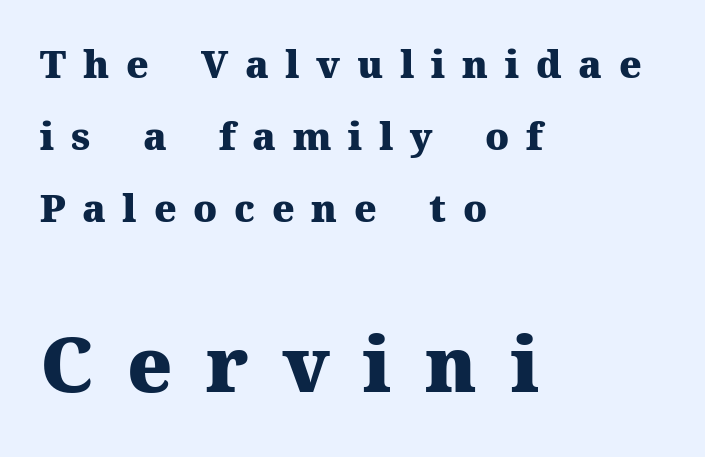
Q: Is the text bold? A: Yes.
Q: Is the text italic (slanted)? A: No, it is upright.
Q: Is the typeface a serif or a sans-serif typeface? A: Serif.
Q: Is the text underlined? A: No.
Q: How is the paragraph aligned? A: Left-aligned.
Q: Is the spacing between letters normal or unusually wide? A: Unusually wide.
Q: Which block of text is set in a larger size, the first (top) or the second (bottom)? A: The second (bottom) one.
Q: Width (condensed, normal, or wide)? A: Normal.
Q: Stroke contrast? A: Medium.
Q: x-height? A: Medium.
Q: Monospaced? A: No.
